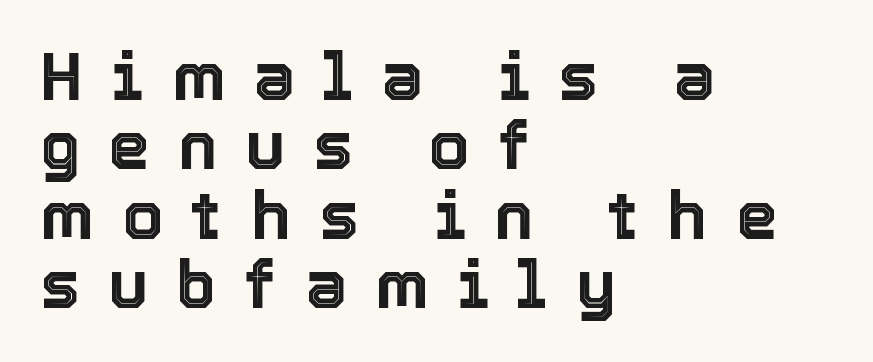
The image shows 66 px text type, upright; set left-aligned, tight line spacing (1.05x), unusually wide letter spacing (+0.43 em), not underlined; a medium x-height.
